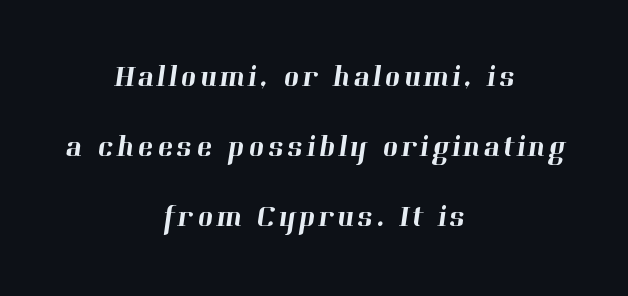
The image shows 30 px serif type; set centered, loose line spacing (2.33x), not underlined; high stroke contrast and a medium x-height.
